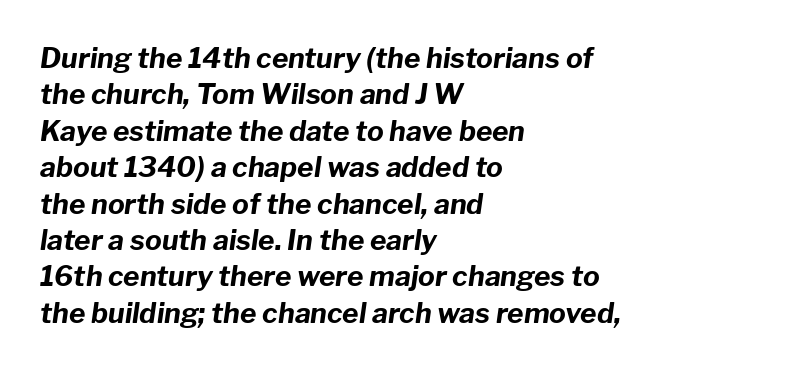
Q: Is the text bold? A: Yes.
Q: Is the text italic (slanted)? A: Yes, it leans right by about 8 degrees.
Q: Is the text underlined? A: No.
Q: How is the paragraph aligned? A: Left-aligned.
Q: Is the spacing between letters normal or unusually wide? A: Normal.
Q: Is the spacing between lines tight, normal or loose? A: Normal.
Q: Width (condensed, normal, or wide)? A: Normal.
Q: Stroke contrast? A: Low.
Q: x-height? A: Medium.
Q: Monospaced? A: No.
